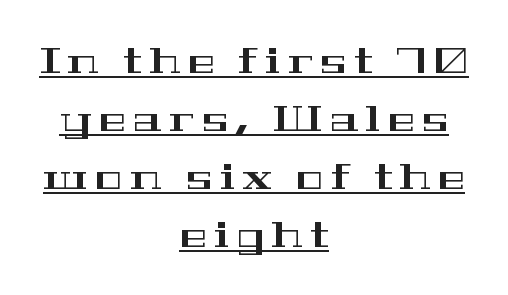
Q: Is the text italic (slanted)? A: No, it is upright.
Q: Is the typeface a serif or a sans-serif typeface? A: Serif.
Q: Is the text underlined? A: Yes.
Q: How is the paragraph aligned? A: Centered.
Q: Is the spacing between letters normal or unusually wide? A: Unusually wide.
Q: Is the spacing between lines tight, normal or loose? A: Normal.
Q: Width (condensed, normal, or wide)? A: Wide.
Q: Stroke contrast? A: High.
Q: x-height? A: Medium.
Q: Monospaced? A: No.
